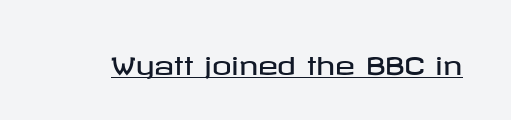
The image shows 24 px text type, upright; set normal letter spacing, underlined.
